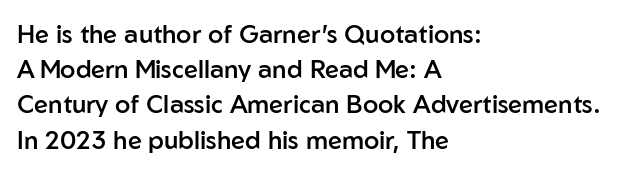
The image shows 25 px text type, upright; set left-aligned, normal line spacing (1.41x), normal letter spacing, not underlined.
